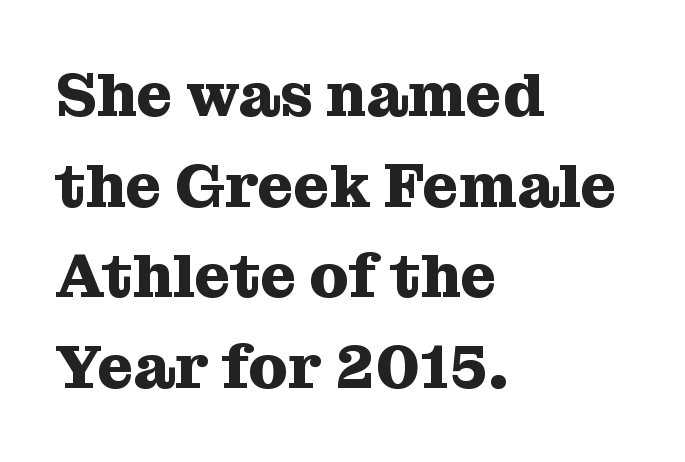
Q: Is the text bold? A: Yes.
Q: Is the text italic (slanted)? A: No, it is upright.
Q: Is the typeface a serif or a sans-serif typeface? A: Serif.
Q: Is the text underlined? A: No.
Q: How is the paragraph aligned? A: Left-aligned.
Q: Is the spacing between letters normal or unusually wide? A: Normal.
Q: Is the spacing between lines tight, normal or loose? A: Normal.
Q: Width (condensed, normal, or wide)? A: Normal.
Q: Stroke contrast? A: Medium.
Q: x-height? A: Medium.
Q: Monospaced? A: No.
